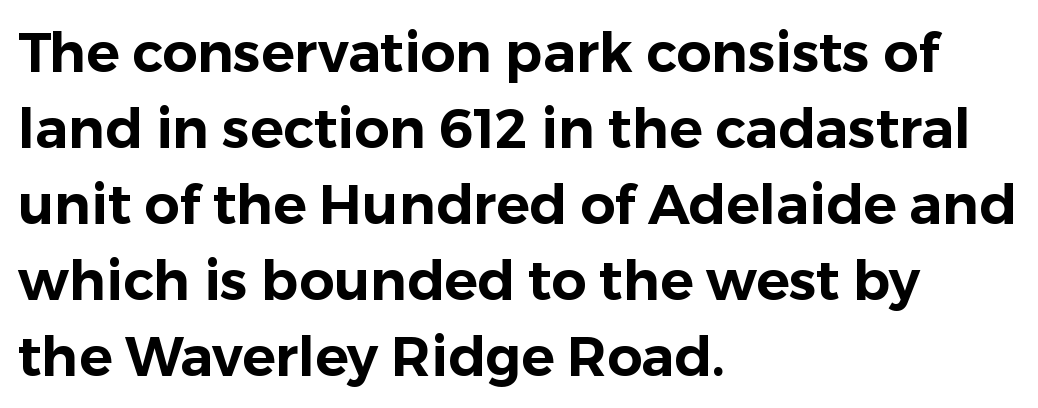
{"serif": "no", "italic": "no", "width": "normal", "stroke_contrast": "low", "x_height": "medium", "monospaced": "no", "underline": "no", "align": "left", "line_spacing": "normal", "line_spacing_ratio": 1.38, "letter_spacing": "normal", "letter_spacing_em": 0.0, "glyph_px": 55}
